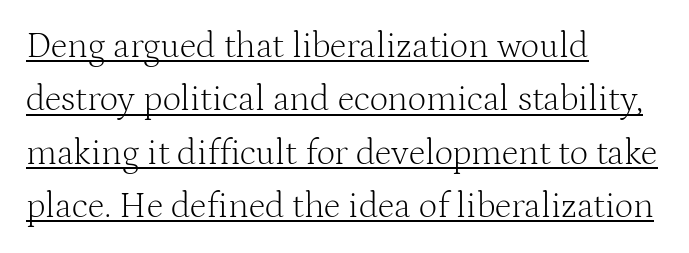
{"serif": "yes", "italic": "no", "bold": "no", "weight": "light", "width": "normal", "stroke_contrast": "medium", "x_height": "medium", "monospaced": "no", "underline": "yes", "align": "left", "line_spacing": "normal", "line_spacing_ratio": 1.48, "letter_spacing": "normal", "letter_spacing_em": 0.0, "glyph_px": 36}
